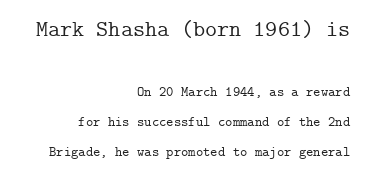
The image shows 23 px text type, upright; set right-aligned, loose line spacing (2.14x), normal letter spacing, not underlined; the first (top) block is 1.64x larger.
